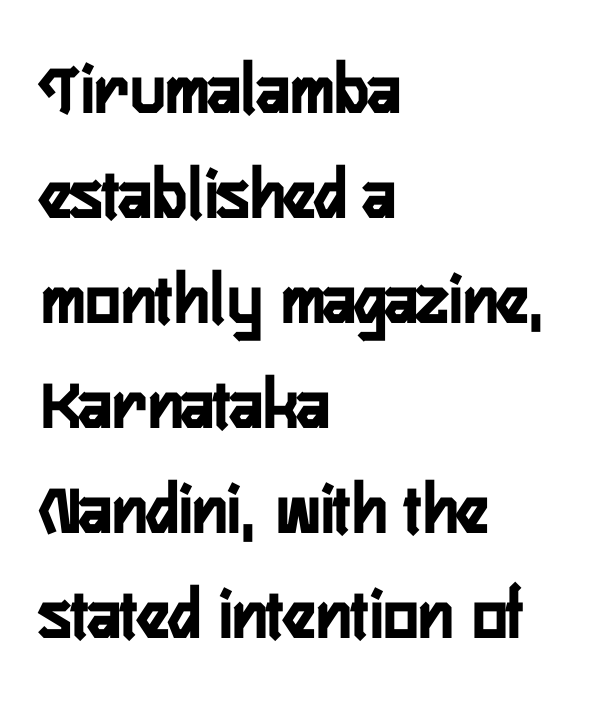
Is this a fixed-width face? No — the glyphs have proportional, varying widths. Leading: standard. Posture: upright roman. Reading down the block, your eye returns to a fixed left position each line.
